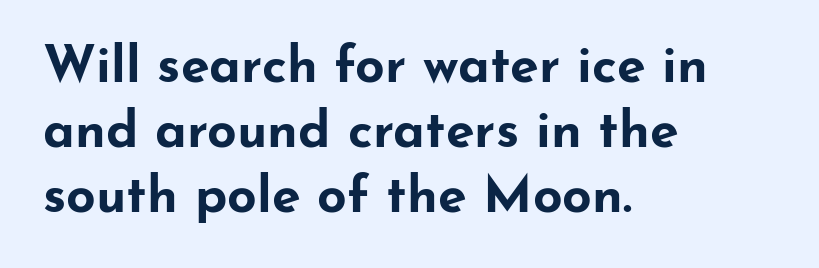
Q: Is the text bold? A: Yes.
Q: Is the text italic (slanted)? A: No, it is upright.
Q: Is the typeface a serif or a sans-serif typeface? A: Sans-serif.
Q: Is the text underlined? A: No.
Q: How is the paragraph aligned? A: Left-aligned.
Q: Is the spacing between letters normal or unusually wide? A: Normal.
Q: Is the spacing between lines tight, normal or loose? A: Normal.
Q: Width (condensed, normal, or wide)? A: Wide.
Q: Stroke contrast? A: Low.
Q: x-height? A: Small.
Q: Monospaced? A: No.
